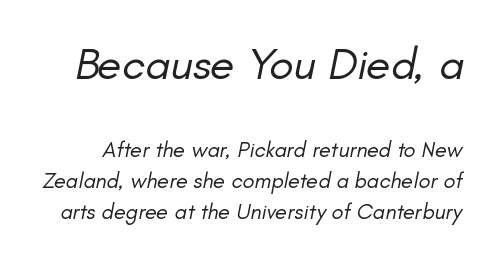
Q: Is the text bold? A: No.
Q: Is the text italic (slanted)? A: Yes, it leans right by about 11 degrees.
Q: Is the text underlined? A: No.
Q: Is the spacing between letters normal or unusually wide? A: Normal.
Q: Is the spacing between lines tight, normal or loose? A: Normal.
Q: Which block of text is set in a larger size, the first (top) or the second (bottom)? A: The first (top) one.
Q: Width (condensed, normal, or wide)? A: Normal.
Q: Stroke contrast? A: Low.
Q: x-height? A: Small.
Q: Monospaced? A: No.
